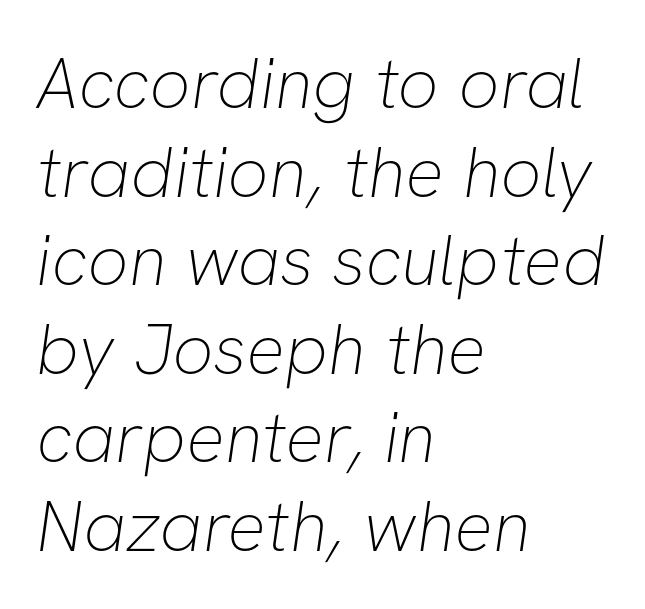
Q: Is the text bold? A: No.
Q: Is the typeface a serif or a sans-serif typeface? A: Sans-serif.
Q: Is the text underlined? A: No.
Q: How is the paragraph aligned? A: Left-aligned.
Q: Is the spacing between letters normal or unusually wide? A: Normal.
Q: Width (condensed, normal, or wide)? A: Normal.
Q: Stroke contrast? A: Low.
Q: x-height? A: Medium.
Q: Monospaced? A: No.
